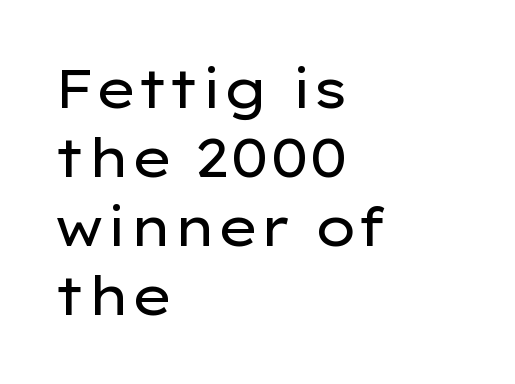
{"serif": "no", "italic": "no", "bold": "no", "weight": "regular", "width": "wide", "stroke_contrast": "low", "x_height": "medium", "monospaced": "no", "underline": "no", "align": "left", "line_spacing": "normal", "line_spacing_ratio": 1.28, "letter_spacing": "normal", "letter_spacing_em": 0.0, "glyph_px": 54}
